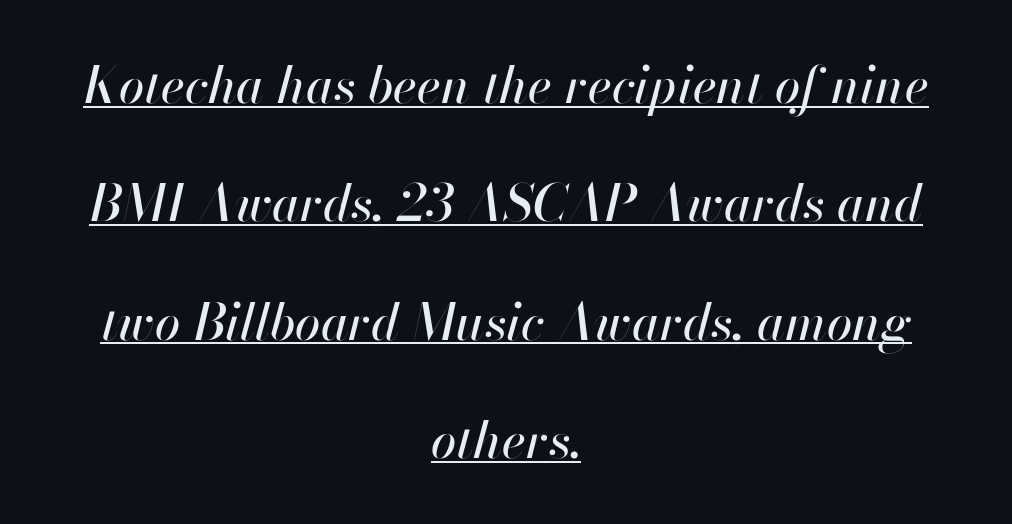
{"italic": "yes", "lean": "right", "slant_degrees": 13, "width": "normal", "stroke_contrast": "high", "x_height": "small", "monospaced": "no", "underline": "yes", "align": "center", "line_spacing": "loose", "line_spacing_ratio": 2.32, "letter_spacing": "normal", "letter_spacing_em": 0.0, "glyph_px": 51}
